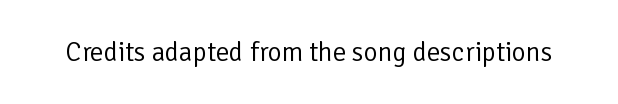
Q: Is the text bold? A: No.
Q: Is the text italic (slanted)? A: No, it is upright.
Q: Is the text underlined? A: No.
Q: Is the spacing between letters normal or unusually wide? A: Normal.
